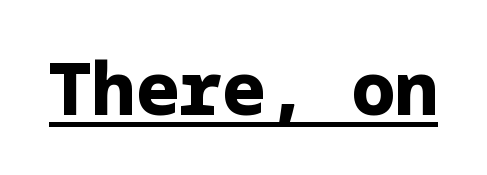
{"serif": "no", "italic": "no", "bold": "yes", "weight": "heavy", "width": "normal", "stroke_contrast": "low", "x_height": "medium", "underline": "yes", "letter_spacing": "normal", "letter_spacing_em": 0.0, "glyph_px": 72}
